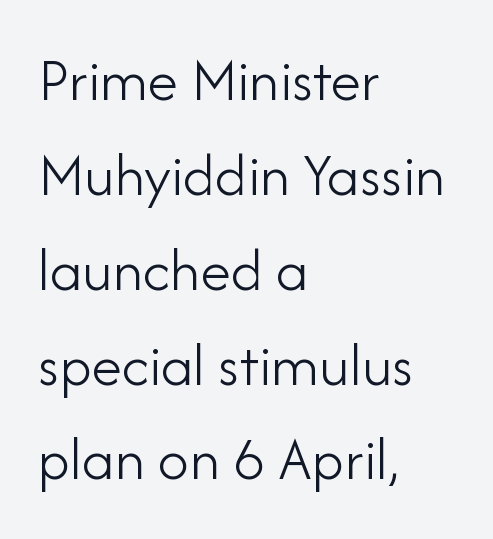
The image shows 62 px light sans-serif type, upright; set left-aligned, normal line spacing (1.53x), normal letter spacing, not underlined; low stroke contrast and a small x-height.
